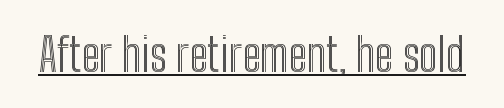
Q: Is the text italic (slanted)? A: No, it is upright.
Q: Is the text underlined? A: Yes.
Q: Is the spacing between letters normal or unusually wide? A: Normal.
Q: Width (condensed, normal, or wide)? A: Condensed.
Q: x-height? A: Medium.
Q: Monospaced? A: No.
